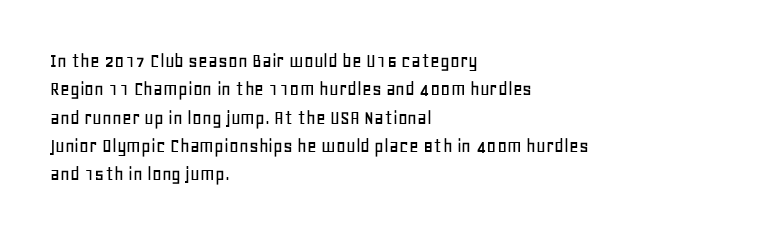
Posture: upright roman. The foot of each line stays bare and open. The passage shown stacks its lines at a standard gap. Alignment: flush left. The horizontal fit of the characters is conventional and even.
